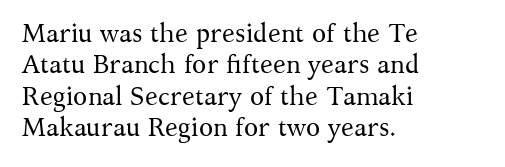
{"italic": "no", "bold": "no", "underline": "no", "align": "left", "line_spacing_ratio": 1.21, "letter_spacing": "normal", "letter_spacing_em": 0.0, "glyph_px": 26}
